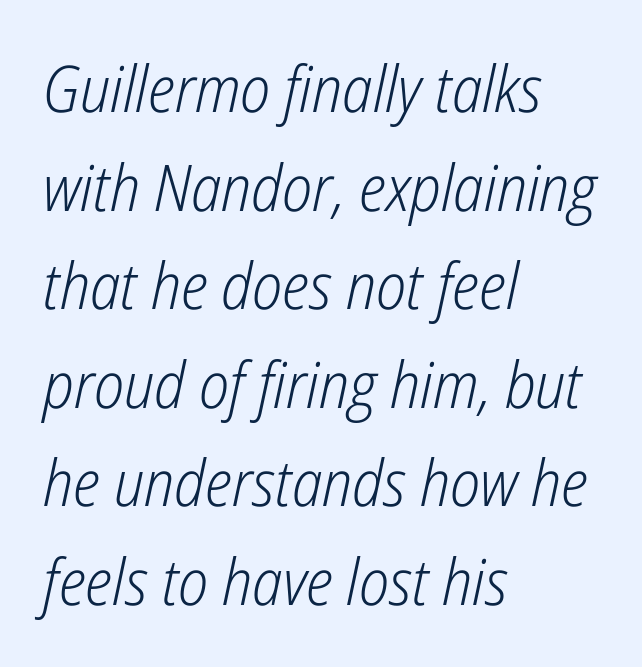
{"italic": "yes", "lean": "right", "slant_degrees": 12, "bold": "no", "weight": "light", "width": "condensed", "stroke_contrast": "low", "x_height": "medium", "monospaced": "no", "underline": "no", "align": "left", "line_spacing": "normal", "line_spacing_ratio": 1.54, "letter_spacing": "normal", "letter_spacing_em": 0.0, "glyph_px": 64}
